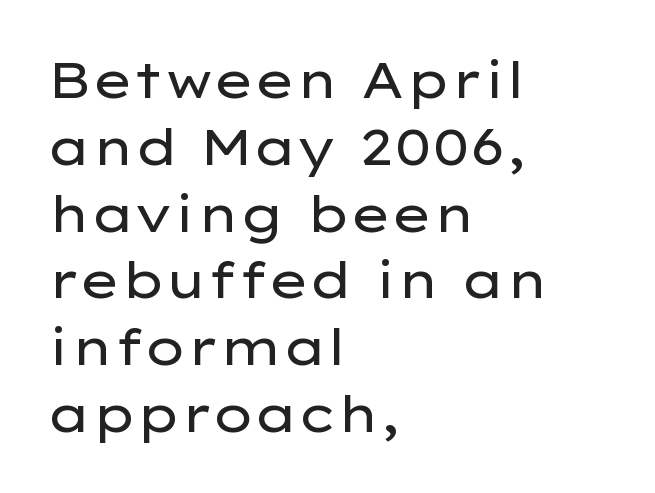
The image shows 51 px regular-weight, wide sans-serif type, upright; set left-aligned, normal line spacing (1.31x), normal letter spacing, not underlined; low stroke contrast and a medium x-height.
